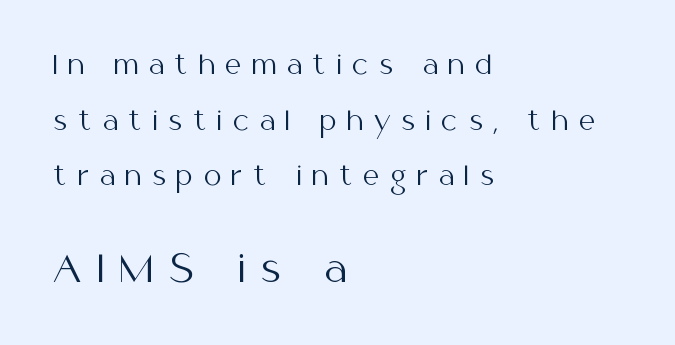
Q: Is the text bold? A: No.
Q: Is the text italic (slanted)? A: No, it is upright.
Q: Is the typeface a serif or a sans-serif typeface? A: Sans-serif.
Q: Is the text underlined? A: No.
Q: How is the paragraph aligned? A: Left-aligned.
Q: Is the spacing between letters normal or unusually wide? A: Unusually wide.
Q: Is the spacing between lines tight, normal or loose? A: Loose.
Q: Which block of text is set in a larger size, the first (top) or the second (bottom)? A: The second (bottom) one.
Q: Width (condensed, normal, or wide)? A: Normal.
Q: Stroke contrast? A: Medium.
Q: x-height? A: Medium.
Q: Monospaced? A: No.
